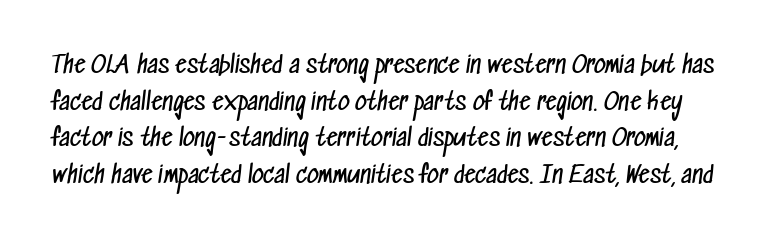
The image shows 23 px text type; set normal line spacing (1.59x), normal letter spacing, not underlined.
